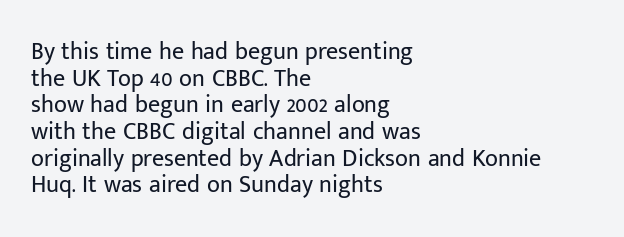
Q: Is the text bold? A: No.
Q: Is the text italic (slanted)? A: No, it is upright.
Q: Is the text underlined? A: No.
Q: How is the paragraph aligned? A: Left-aligned.
Q: Is the spacing between letters normal or unusually wide? A: Normal.
Q: Is the spacing between lines tight, normal or loose? A: Tight.
